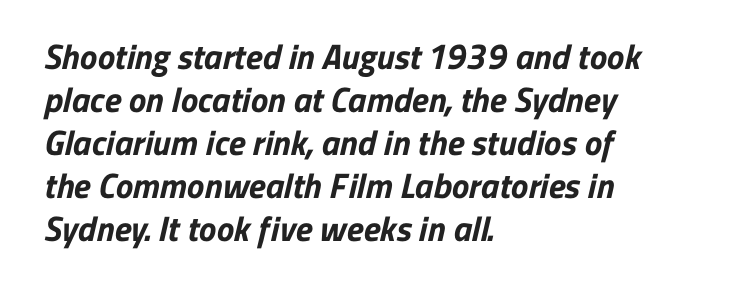
The image shows 35 px bold sans-serif type; set left-aligned, line spacing 1.23x, normal letter spacing, not underlined; low stroke contrast and a medium x-height.
